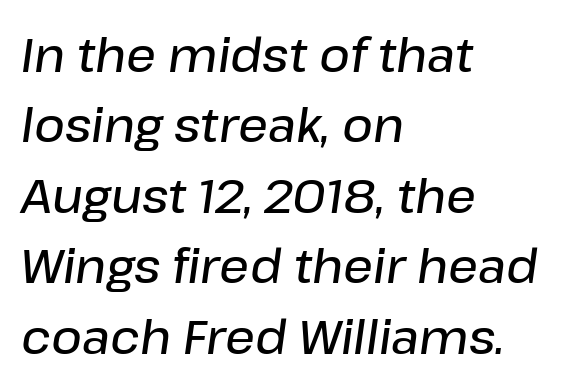
The line texture is even and compact thanks to regular tracking. Is this a fixed-width face? No — the glyphs have proportional, varying widths. Descender tails drop into unmarked territory. The typography opts for an oblique posture over an upright one. I'd describe the lettering as semibold — firm but not a full bold.
